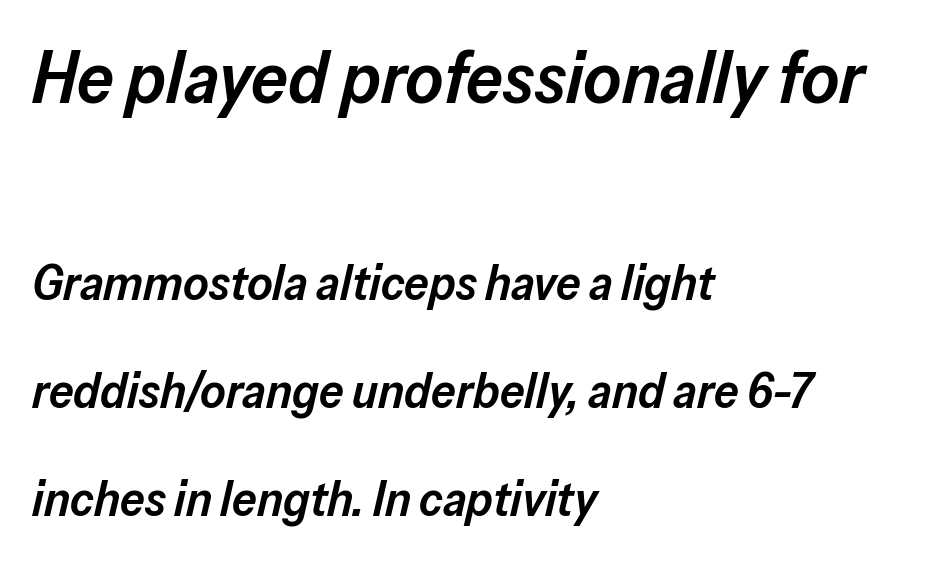
Q: Is the text bold? A: Semi-bold.
Q: Is the text italic (slanted)? A: Yes, it leans right by about 13 degrees.
Q: Is the text underlined? A: No.
Q: How is the paragraph aligned? A: Left-aligned.
Q: Is the spacing between letters normal or unusually wide? A: Normal.
Q: Is the spacing between lines tight, normal or loose? A: Loose.
Q: Which block of text is set in a larger size, the first (top) or the second (bottom)? A: The first (top) one.
Q: Width (condensed, normal, or wide)? A: Normal.
Q: Stroke contrast? A: Low.
Q: x-height? A: Medium.
Q: Monospaced? A: No.
